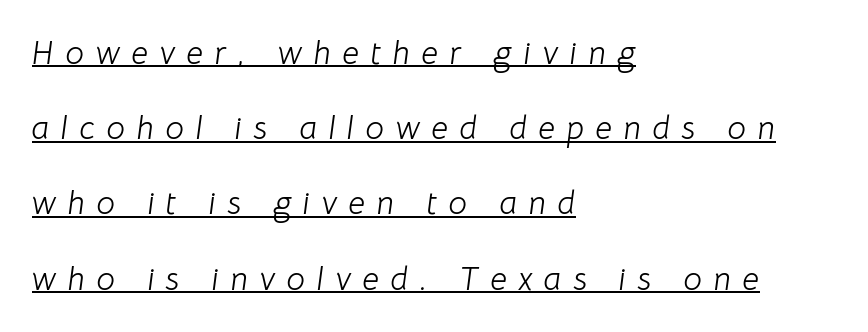
This is oblique type, the kind used for emphasis or titles. In terms of leading, this rendering errs on the spacious side. Underlined type. Caption: face not bold, strokes unweighted. Where is the straight margin? On the left.
